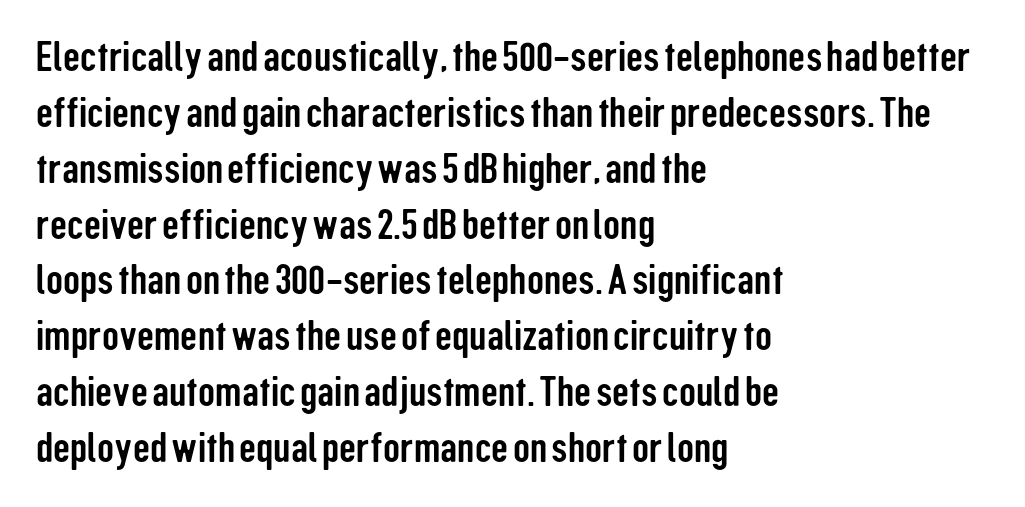
Q: Is the text italic (slanted)? A: No, it is upright.
Q: Is the typeface a serif or a sans-serif typeface? A: Sans-serif.
Q: Is the text underlined? A: No.
Q: How is the paragraph aligned? A: Left-aligned.
Q: Is the spacing between letters normal or unusually wide? A: Normal.
Q: Is the spacing between lines tight, normal or loose? A: Normal.
Q: Width (condensed, normal, or wide)? A: Condensed.
Q: Stroke contrast? A: Low.
Q: x-height? A: Medium.
Q: Monospaced? A: No.
